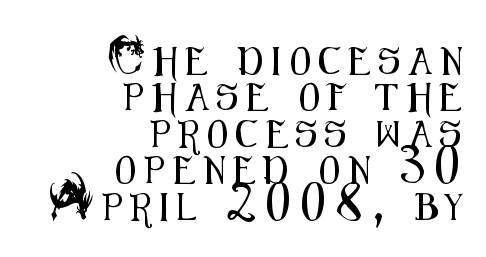
The image shows 27 px text type, upright; set right-aligned, normal line spacing (1.35x), unusually wide letter spacing (+0.32 em), not underlined.
